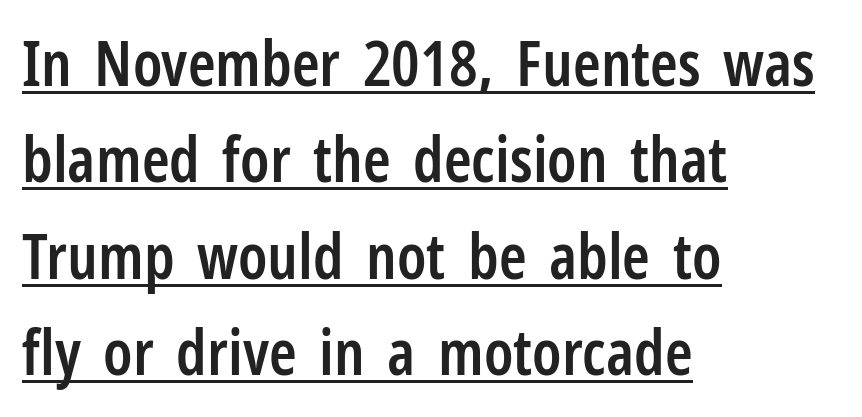
{"serif": "no", "italic": "no", "bold": "semi", "weight": "semibold", "width": "condensed", "stroke_contrast": "low", "x_height": "medium", "monospaced": "no", "underline": "yes", "align": "left", "line_spacing": "normal", "line_spacing_ratio": 1.53, "letter_spacing": "normal", "letter_spacing_em": 0.0, "glyph_px": 63}
